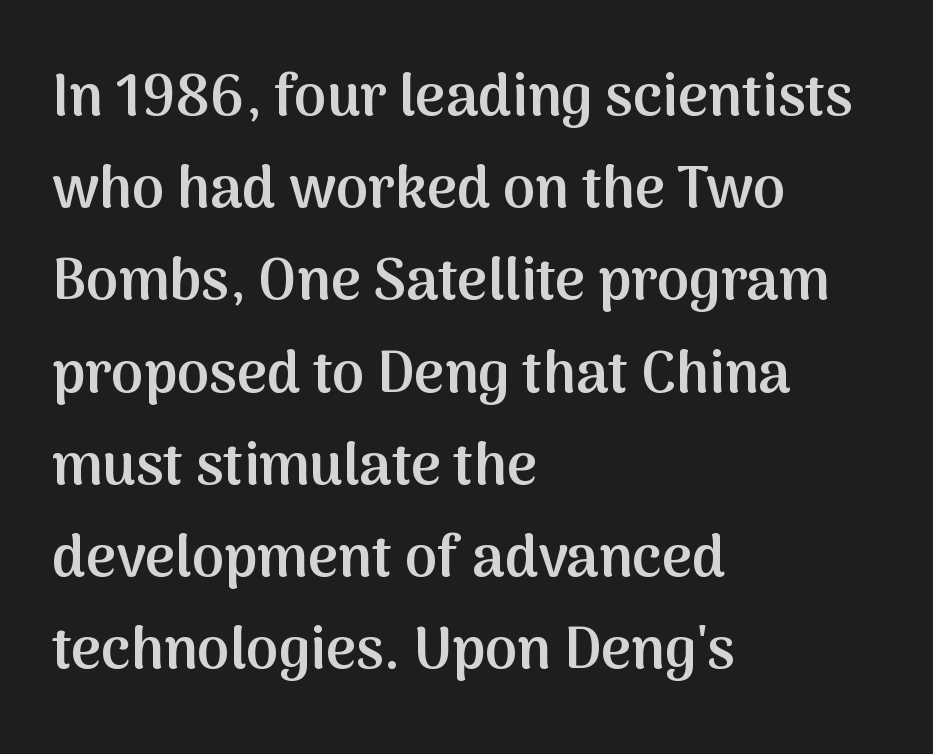
Q: Is the text bold? A: Semi-bold.
Q: Is the text italic (slanted)? A: No, it is upright.
Q: Is the typeface a serif or a sans-serif typeface? A: Sans-serif.
Q: Is the text underlined? A: No.
Q: How is the paragraph aligned? A: Left-aligned.
Q: Is the spacing between letters normal or unusually wide? A: Normal.
Q: Is the spacing between lines tight, normal or loose? A: Normal.
Q: Width (condensed, normal, or wide)? A: Normal.
Q: Stroke contrast? A: Medium.
Q: x-height? A: Medium.
Q: Monospaced? A: No.
